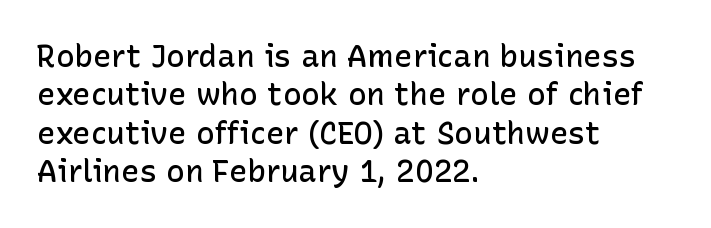
The image shows 31 px semibold sans-serif type, upright; set left-aligned, line spacing 1.24x, normal letter spacing, not underlined; low stroke contrast and a medium x-height.
